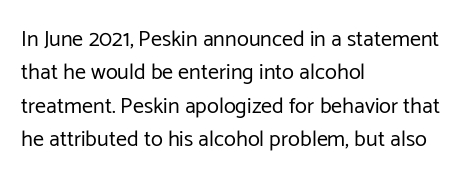
{"italic": "no", "bold": "no", "underline": "no", "align": "left", "line_spacing": "normal", "line_spacing_ratio": 1.52, "letter_spacing": "normal", "letter_spacing_em": 0.0, "glyph_px": 22}
